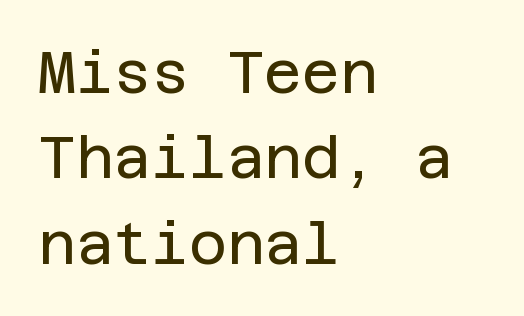
Every stem runs plumb, perpendicular to the baseline. Notice how the passage keeps a crisp vertical edge on the left only. Interline gaps are of average width in this sample. The strokes carry an ordinary text weight at most. The baseline area is clear.
